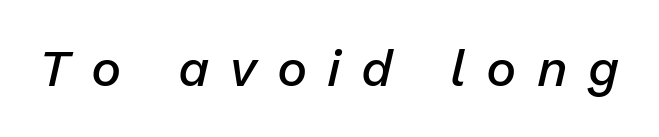
Glance below the letters and you will spot only blank space. Designer's note — italics engaged. The horizontal fit of the characters is loose and conspicuously gappy. Typesetter's note: demi weight, one step under bold. Think of a printed novel: that variable character pitch is what you see here.
